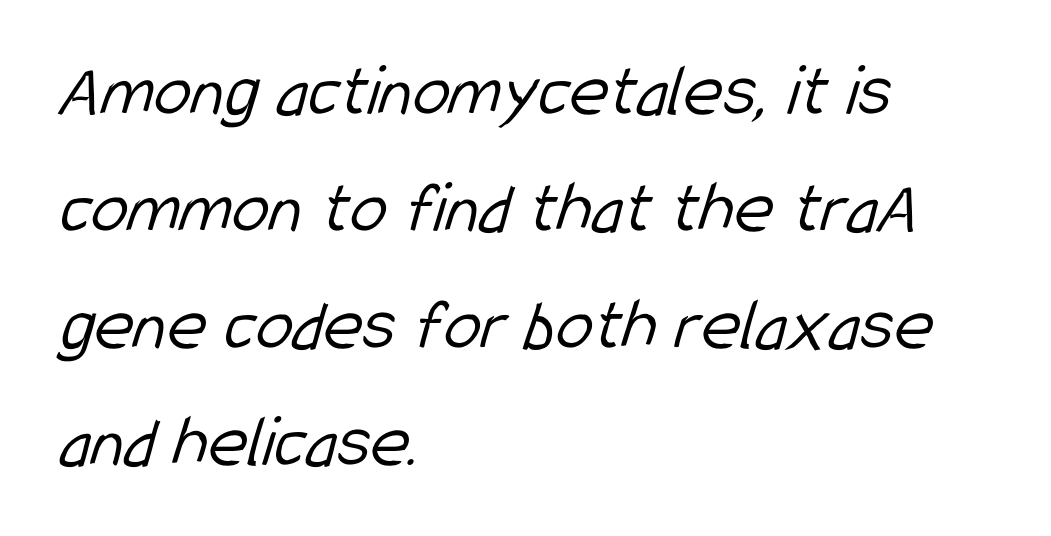
Q: Is the text bold? A: No.
Q: Is the typeface a serif or a sans-serif typeface? A: Sans-serif.
Q: Is the text underlined? A: No.
Q: How is the paragraph aligned? A: Left-aligned.
Q: Is the spacing between letters normal or unusually wide? A: Normal.
Q: Is the spacing between lines tight, normal or loose? A: Normal.
Q: Width (condensed, normal, or wide)? A: Condensed.
Q: Stroke contrast? A: Low.
Q: x-height? A: Medium.
Q: Monospaced? A: No.
